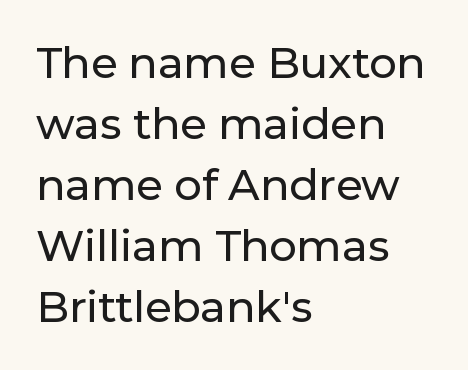
The image shows 43 px sans-serif type, upright; set left-aligned, normal line spacing (1.42x), normal letter spacing, not underlined; low stroke contrast and a medium x-height.
